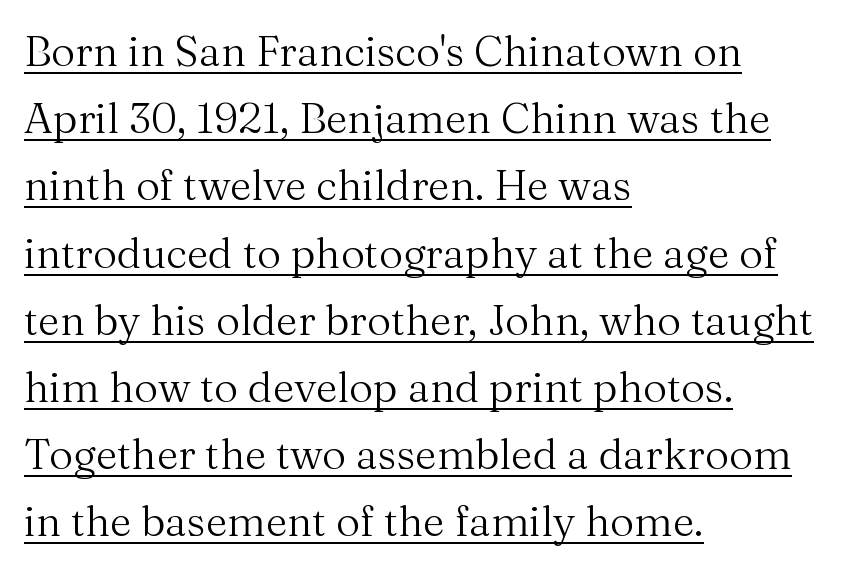
Q: Is the text bold? A: No.
Q: Is the text italic (slanted)? A: No, it is upright.
Q: Is the typeface a serif or a sans-serif typeface? A: Serif.
Q: Is the text underlined? A: Yes.
Q: How is the paragraph aligned? A: Left-aligned.
Q: Is the spacing between letters normal or unusually wide? A: Normal.
Q: Is the spacing between lines tight, normal or loose? A: Normal.
Q: Width (condensed, normal, or wide)? A: Normal.
Q: Stroke contrast? A: Medium.
Q: x-height? A: Medium.
Q: Monospaced? A: No.
